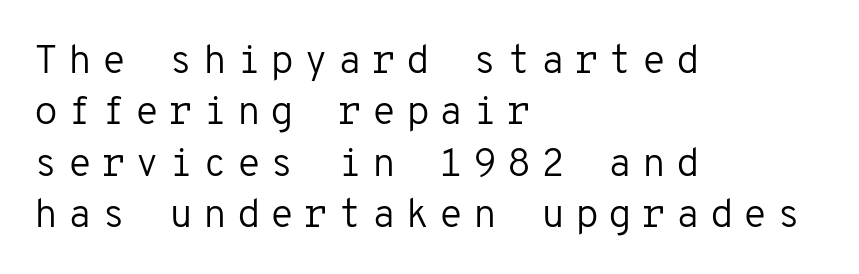
Q: Is the text bold? A: No.
Q: Is the text italic (slanted)? A: No, it is upright.
Q: Is the typeface a serif or a sans-serif typeface? A: Sans-serif.
Q: Is the text underlined? A: No.
Q: How is the paragraph aligned? A: Left-aligned.
Q: Is the spacing between letters normal or unusually wide? A: Unusually wide.
Q: Is the spacing between lines tight, normal or loose? A: Normal.
Q: Width (condensed, normal, or wide)? A: Normal.
Q: Stroke contrast? A: Low.
Q: x-height? A: Medium.
Q: Monospaced? A: Yes.
